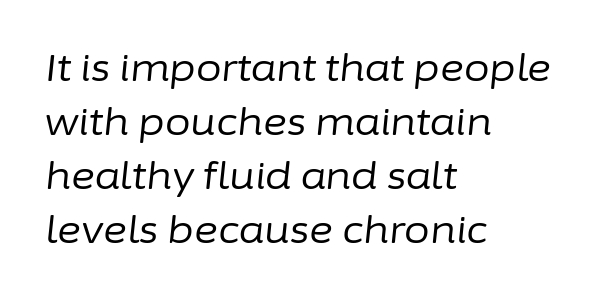
{"italic": "yes", "lean": "right", "slant_degrees": 6, "bold": "no", "weight": "regular", "width": "normal", "stroke_contrast": "low", "x_height": "medium", "monospaced": "no", "underline": "no", "align": "left", "line_spacing": "normal", "line_spacing_ratio": 1.46, "letter_spacing": "normal", "letter_spacing_em": 0.0, "glyph_px": 37}
